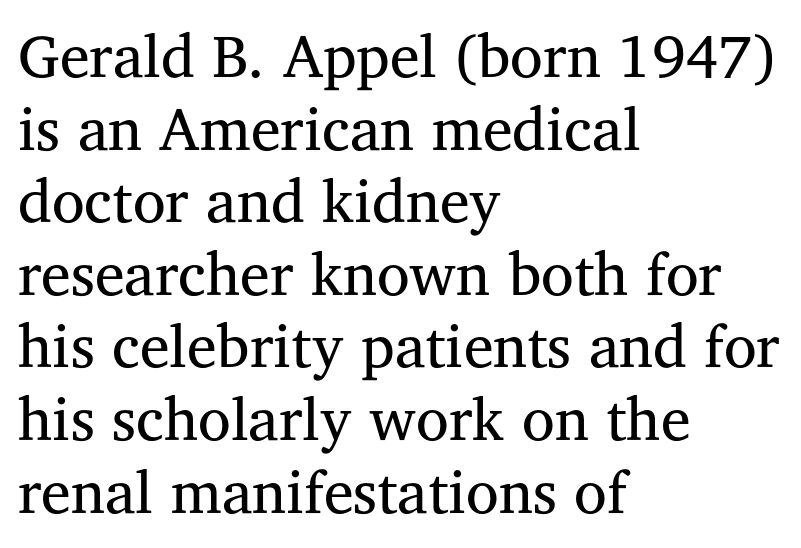
Q: Is the text bold? A: No.
Q: Is the text italic (slanted)? A: No, it is upright.
Q: Is the typeface a serif or a sans-serif typeface? A: Serif.
Q: Is the text underlined? A: No.
Q: How is the paragraph aligned? A: Left-aligned.
Q: Is the spacing between letters normal or unusually wide? A: Normal.
Q: Width (condensed, normal, or wide)? A: Normal.
Q: Stroke contrast? A: Medium.
Q: x-height? A: Medium.
Q: Monospaced? A: No.
